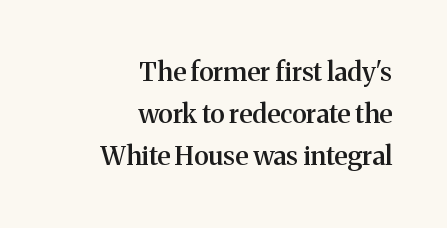
Designer's note — italics off, roman on. Leftover space on each line is placed entirely before the opening word. Short note: letters normally spaced. Underline: absent. Compared with an ordinary text face, these strokes are moderately heavier — a semibold. This sample keeps an unexceptional amount of space between lines.
